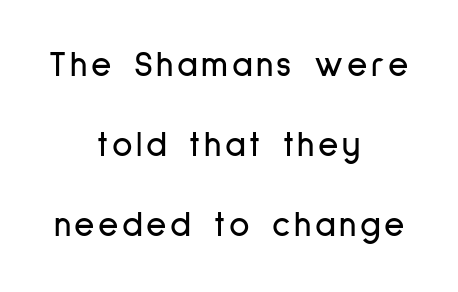
The rendering positions every line midway between the sides. Nobody drew a line under any word here. Unlike a traditional serif, this face leaves its strokes unadorned. Posture: upright roman.
